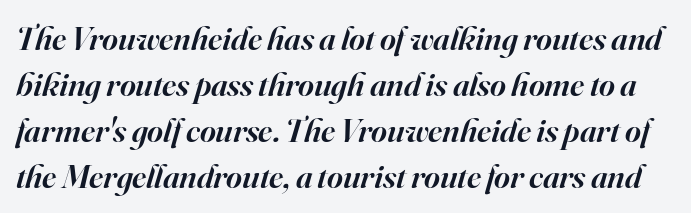
Q: Is the text bold? A: Semi-bold.
Q: Is the text italic (slanted)? A: Yes, it leans right by about 16 degrees.
Q: Is the typeface a serif or a sans-serif typeface? A: Serif.
Q: Is the text underlined? A: No.
Q: Is the spacing between letters normal or unusually wide? A: Normal.
Q: Is the spacing between lines tight, normal or loose? A: Normal.
Q: Width (condensed, normal, or wide)? A: Normal.
Q: Stroke contrast? A: High.
Q: x-height? A: Small.
Q: Monospaced? A: No.
